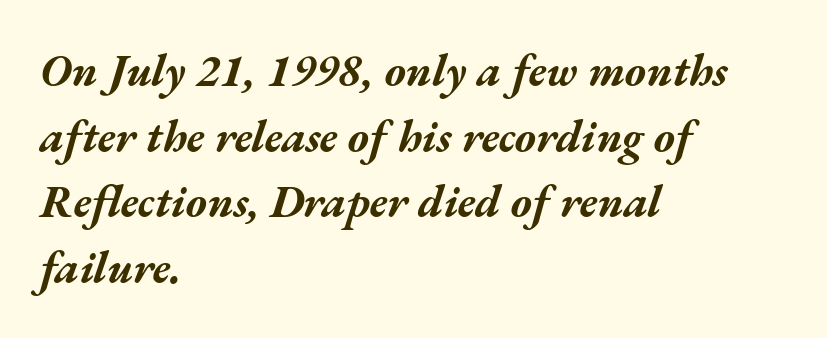
The rendering keeps characters at their native spacing. The lines are quadded left. Successive baselines arrive at the customary interval. Each letter keeps its own natural width here, so spacing adapts to shape. Strong, thick strokes mark this as bold type.
